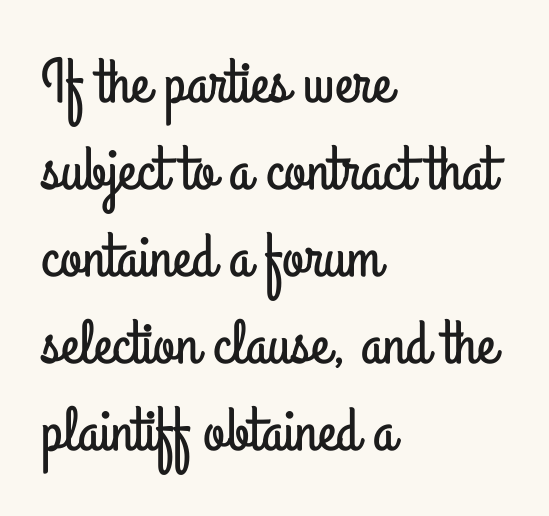
Letters rest on an invisible, unmarked baseline. The space between consecutive lines is moderate. Horizontally, the lines are justified to the leading edge only. The type family on display is of the sans-serif kind. Designer's note — italics off, roman on.
